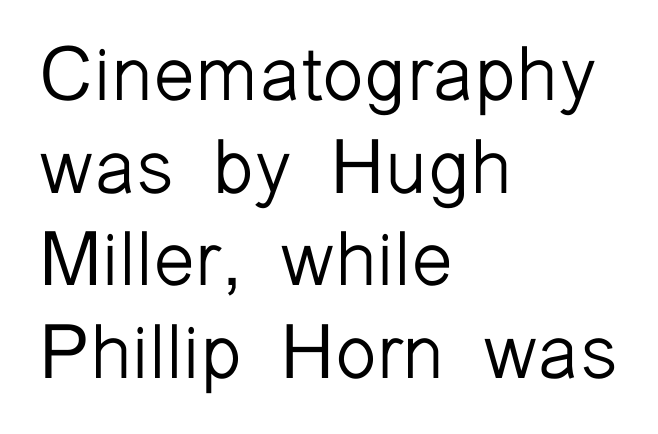
{"serif": "no", "italic": "no", "bold": "no", "weight": "light", "width": "normal", "stroke_contrast": "low", "x_height": "medium", "monospaced": "no", "underline": "no", "align": "left", "line_spacing_ratio": 1.22, "letter_spacing": "normal", "letter_spacing_em": 0.0, "glyph_px": 76}
